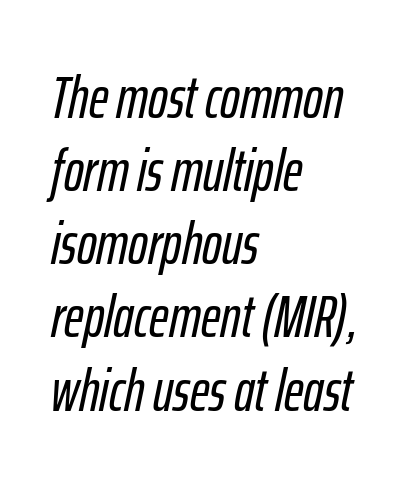
The image shows 59 px condensed type, italic (leaning right); set left-aligned, line spacing 1.24x, normal letter spacing, not underlined; low stroke contrast and a medium x-height.
